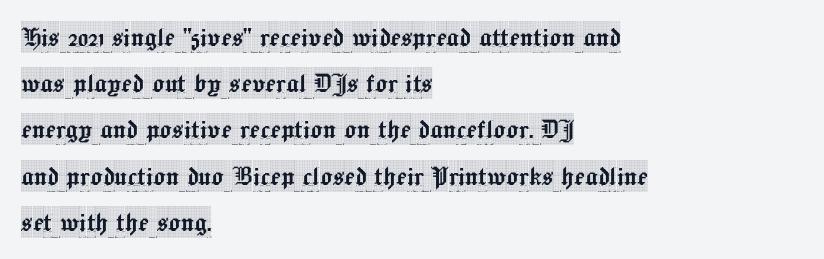
{"serif": "yes", "italic": "no", "width": "condensed", "x_height": "large", "monospaced": "no", "underline": "no", "align": "left", "line_spacing": "normal", "line_spacing_ratio": 1.49, "letter_spacing": "normal", "letter_spacing_em": 0.0, "glyph_px": 31}
